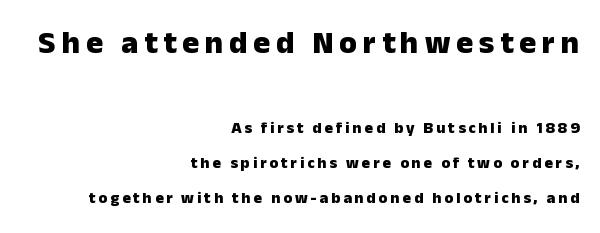
On the weight axis this lands at bold, roughly 700. Here the designer chose a conventional face with non-uniform glyph widths. The specimen omits any rule beneath the text block's lines. The paragraph shown leans on its right margin. If you squint, the top block still reads clearly — it's the larger of the two.
